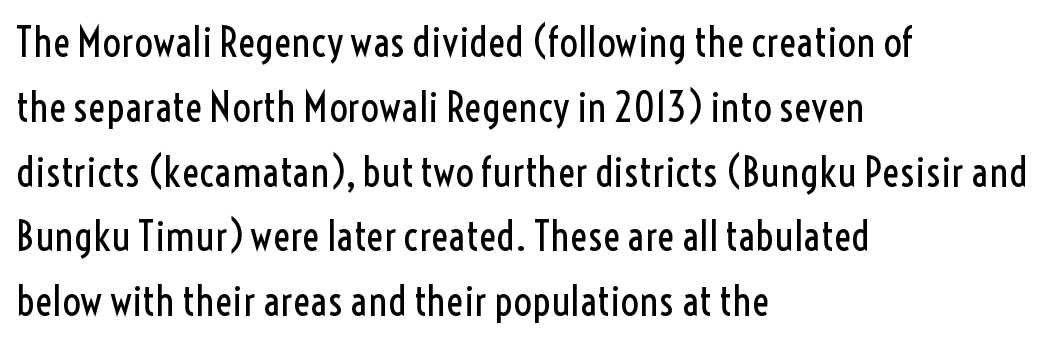
{"serif": "no", "italic": "no", "bold": "no", "weight": "regular", "width": "condensed", "x_height": "medium", "monospaced": "no", "underline": "no", "align": "left", "line_spacing": "normal", "line_spacing_ratio": 1.58, "letter_spacing": "normal", "letter_spacing_em": 0.0, "glyph_px": 41}
